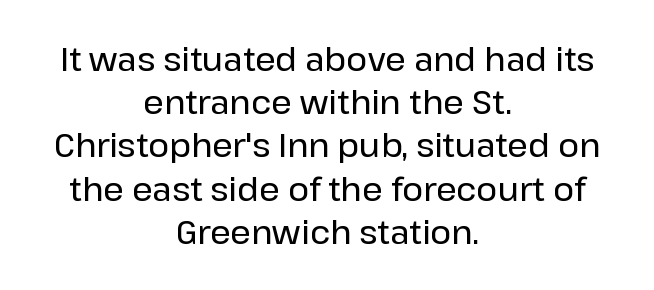
Q: Is the text italic (slanted)? A: No, it is upright.
Q: Is the typeface a serif or a sans-serif typeface? A: Sans-serif.
Q: Is the text underlined? A: No.
Q: How is the paragraph aligned? A: Centered.
Q: Is the spacing between letters normal or unusually wide? A: Normal.
Q: Is the spacing between lines tight, normal or loose? A: Normal.
Q: Width (condensed, normal, or wide)? A: Normal.
Q: Stroke contrast? A: Low.
Q: x-height? A: Medium.
Q: Monospaced? A: No.
